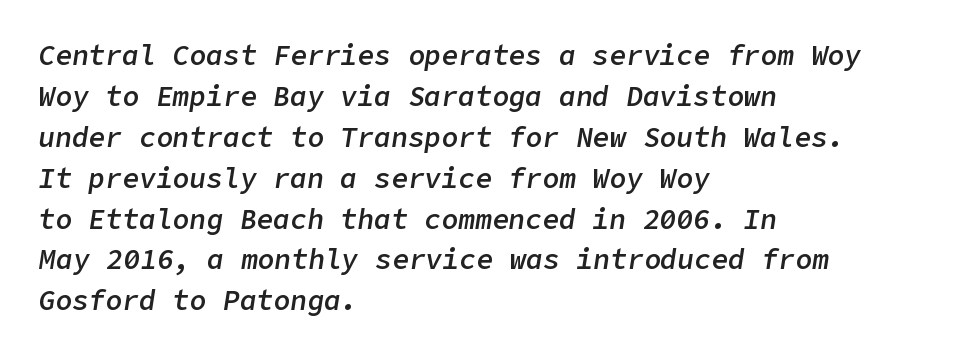
Emphasis-style slanted type is in use. Compared with a centered layout, this one pins lines to the left instead. This sample uses plain, unmodified letter spacing. This rendering features lettering with no underline. The sample has been set in demibold, a notch under bold.
